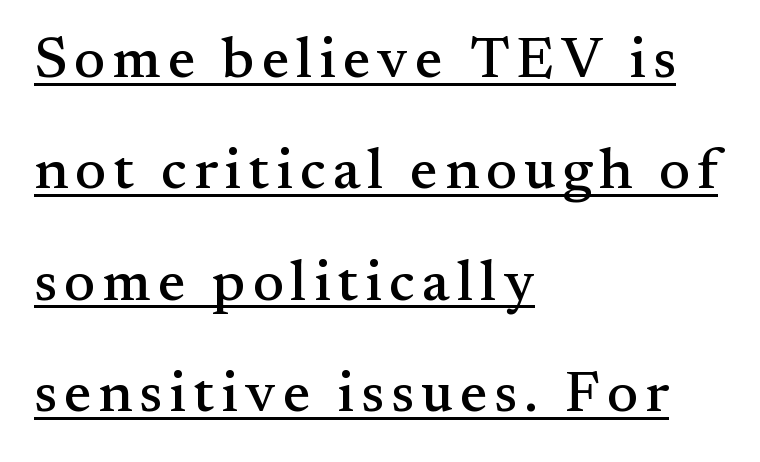
The letters advance in unequal steps, a hallmark of proportional type. Do the letters lean? They stand straight. Old-style or modern, the face here clearly has serifs. Summary of vertical rhythm: relaxed, with wide interline spacing. A classic flush-left, rag-right setting is used for this passage.
